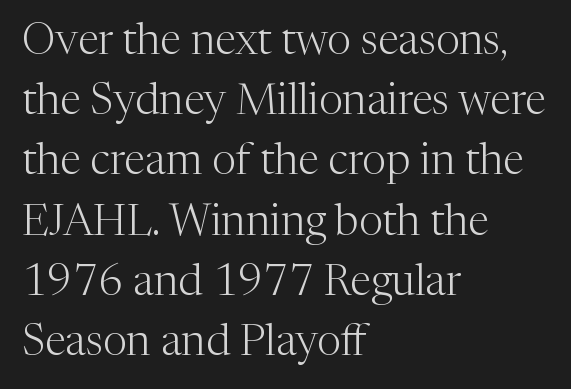
The image shows 43 px light serif type, upright; set left-aligned, normal line spacing (1.4x), normal letter spacing, not underlined; medium stroke contrast and a medium x-height.
